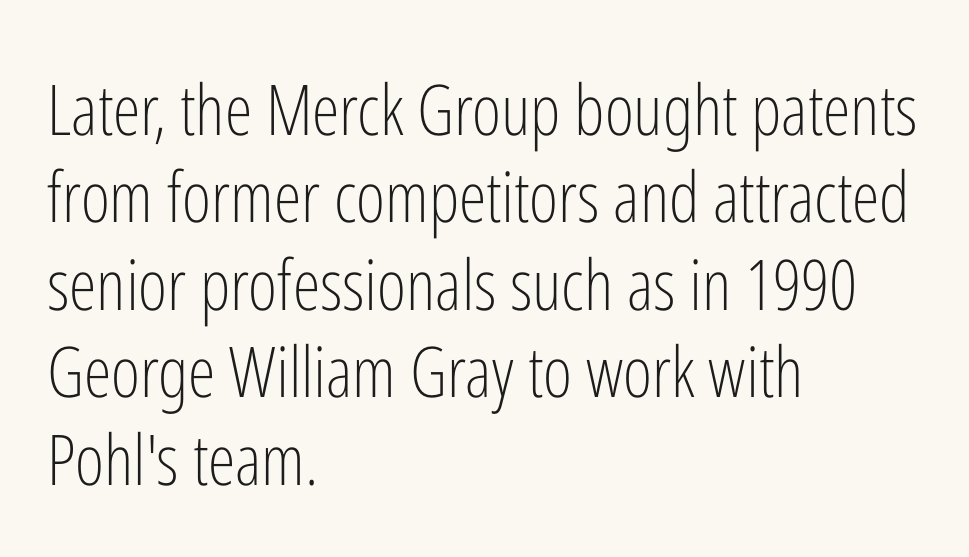
{"serif": "no", "italic": "no", "bold": "no", "weight": "light", "width": "condensed", "stroke_contrast": "low", "x_height": "medium", "monospaced": "no", "underline": "no", "align": "left", "line_spacing": "normal", "line_spacing_ratio": 1.25, "letter_spacing": "normal", "letter_spacing_em": 0.0, "glyph_px": 70}
